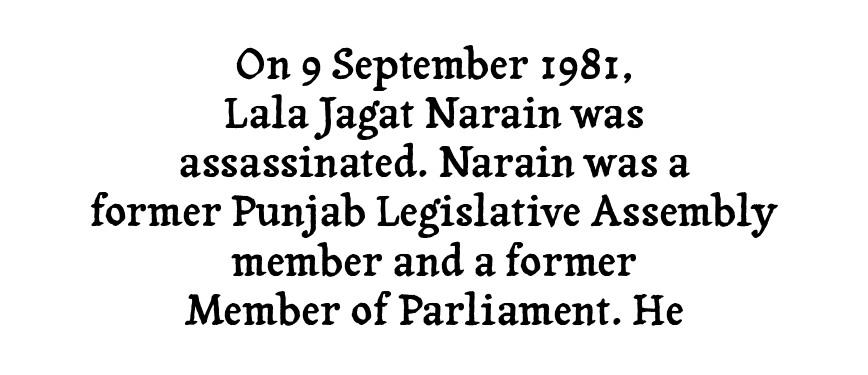
The image shows 42 px serif type, upright; set centered, line spacing 1.17x, normal letter spacing, not underlined; low stroke contrast and a medium x-height.
